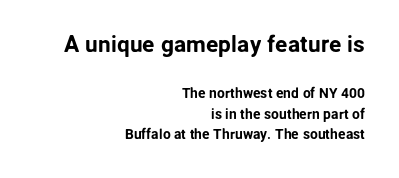
The image shows 23 px text type, upright; set right-aligned, normal line spacing (1.49x), normal letter spacing, not underlined; the first (top) block is 1.64x larger.
